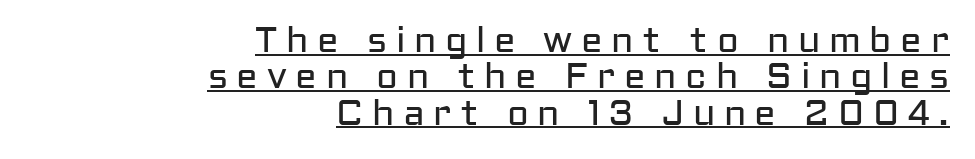
{"serif": "no", "italic": "no", "bold": "no", "weight": "regular", "width": "normal", "stroke_contrast": "low", "x_height": "medium", "monospaced": "no", "underline": "yes", "align": "right", "line_spacing": "tight", "line_spacing_ratio": 1.01, "letter_spacing": "wide", "letter_spacing_em": 0.24, "glyph_px": 36}
